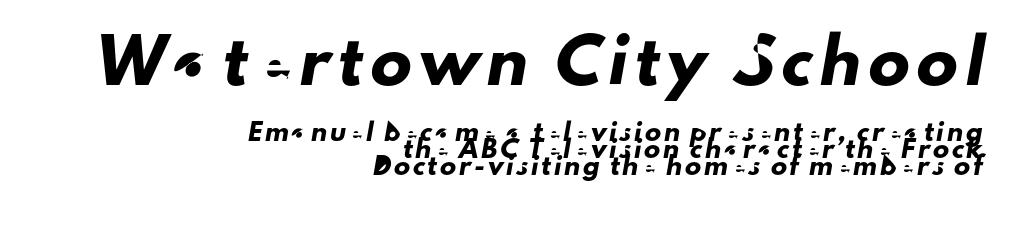
Varying glyph widths throughout — classic text-font behaviour. The setting favours the right margin, as signatures and pull-quotes sometimes do. Block one is the big one; block two sits smaller underneath. Check under the words: just untouched page.
